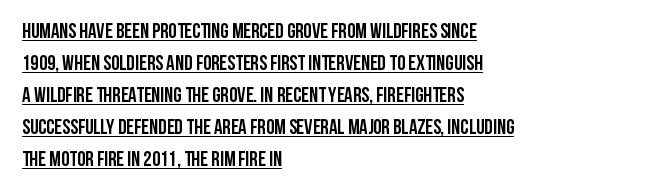
{"italic": "no", "bold": "yes", "underline": "yes", "align": "left", "line_spacing": "normal", "line_spacing_ratio": 1.52, "letter_spacing": "normal", "letter_spacing_em": 0.0, "glyph_px": 21}
